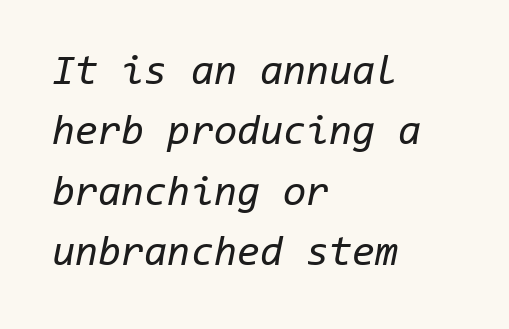
The space directly below the letters is spotless. Posture: slanted. Counters stay open thanks to moderate or lighter strokes. These lines stack with their left ends in a neat column.
